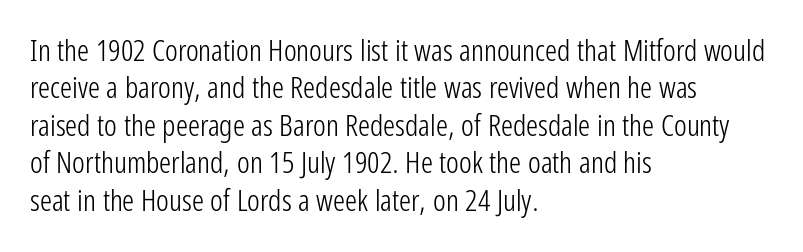
Serif or sans? Sans — the stroke terminals are bare. The type is set solid horizontally, with unmodified tracking. A typesetter would mark this as roman, not italic. Proportional: the letters do not fall into vertical columns.
